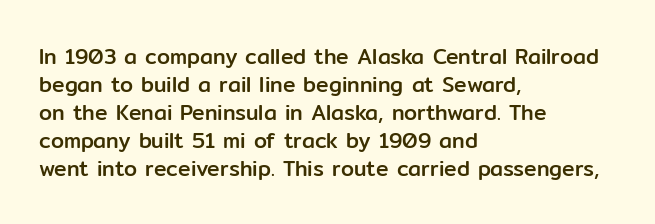
Q: Is the text italic (slanted)? A: No, it is upright.
Q: Is the text underlined? A: No.
Q: How is the paragraph aligned? A: Left-aligned.
Q: Is the spacing between letters normal or unusually wide? A: Normal.
Q: Is the spacing between lines tight, normal or loose? A: Normal.
